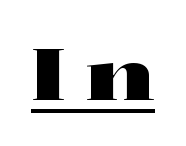
{"serif": "yes", "italic": "no", "width": "wide", "stroke_contrast": "high", "x_height": "medium", "monospaced": "no", "underline": "yes", "letter_spacing": "wide", "letter_spacing_em": 0.25, "glyph_px": 72}
